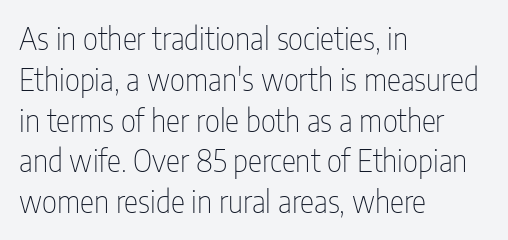
Q: Is the text bold? A: No.
Q: Is the text italic (slanted)? A: No, it is upright.
Q: Is the typeface a serif or a sans-serif typeface? A: Sans-serif.
Q: Is the text underlined? A: No.
Q: How is the paragraph aligned? A: Left-aligned.
Q: Is the spacing between letters normal or unusually wide? A: Normal.
Q: Is the spacing between lines tight, normal or loose? A: Normal.
Q: Width (condensed, normal, or wide)? A: Condensed.
Q: Stroke contrast? A: Low.
Q: x-height? A: Medium.
Q: Monospaced? A: No.
